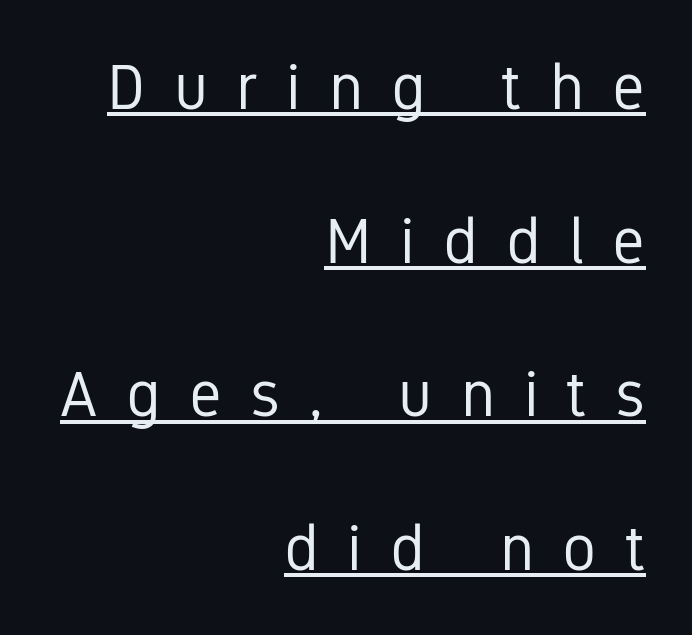
The passage shown has open, widely tracked lettering throughout. The font is comparable to plain body text, perhaps lighter. In terms of letterform style, serifs are entirely absent. Varying glyph widths throughout — classic text-font behaviour.
